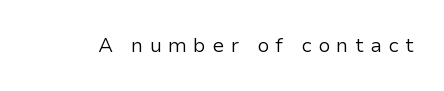
Q: Is the text bold? A: No.
Q: Is the text italic (slanted)? A: No, it is upright.
Q: Is the text underlined? A: No.
Q: Is the spacing between letters normal or unusually wide? A: Unusually wide.
